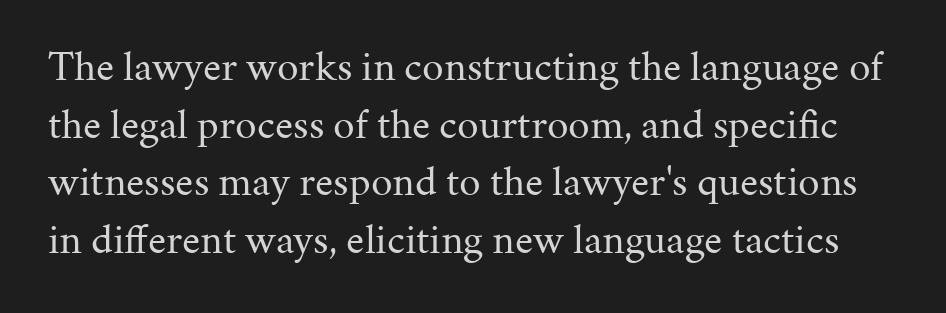
The image shows 43 px regular-weight serif type, upright; set normal line spacing (1.34x), normal letter spacing, not underlined; medium stroke contrast and a medium x-height.
